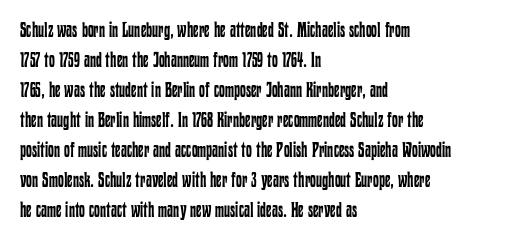
Compared with typical body copy, the letter spacing here is the same. The text block is weighted toward the left margin, trailing off unevenly rightward. The foot of each line stays bare and open. Evenly set lines give the paragraph a standard silhouette. Stroke thickness stays within the range of a standard reading face or lighter.
